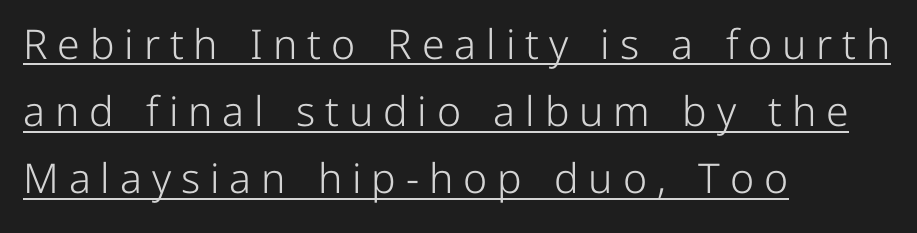
This sample uses expanded letter spacing, leaving extra air between glyphs. Line starts are locked; line ends wander. Interline gaps are of average width in this sample. Varying glyph widths throughout — classic text-font behaviour. These lines are composed in type without serifs.
